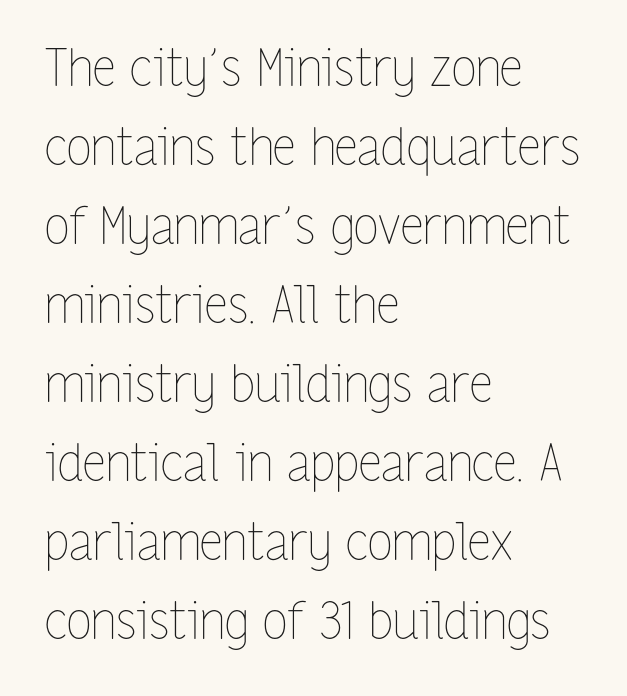
A clean baseline with only descenders dipping below it. Varying glyph widths throughout — classic text-font behaviour. The paragraph shown leans on its left margin. No extra ink here — the face is not bold.
